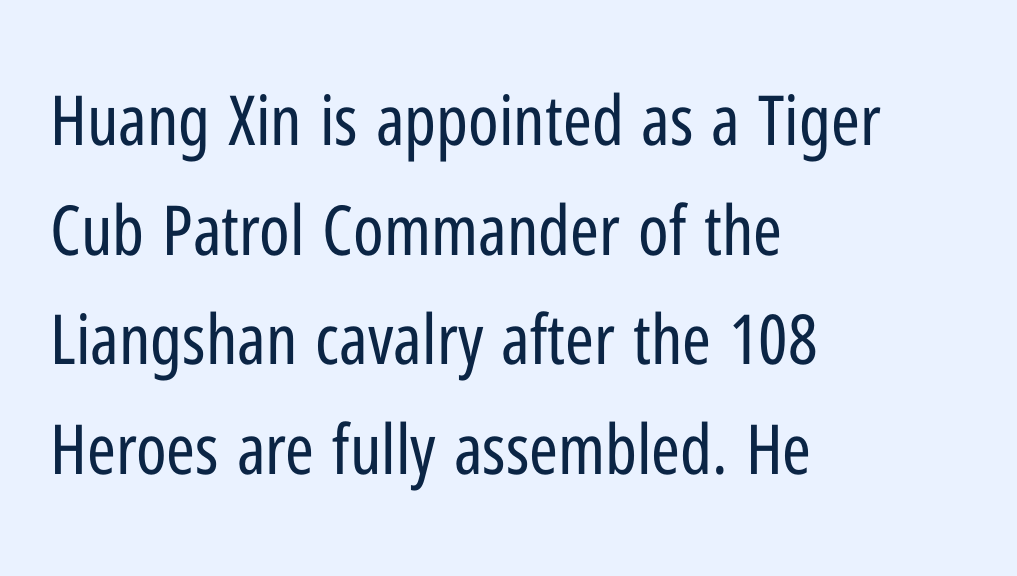
Q: Is the text bold? A: No.
Q: Is the text italic (slanted)? A: No, it is upright.
Q: Is the typeface a serif or a sans-serif typeface? A: Sans-serif.
Q: Is the text underlined? A: No.
Q: How is the paragraph aligned? A: Left-aligned.
Q: Is the spacing between letters normal or unusually wide? A: Normal.
Q: Is the spacing between lines tight, normal or loose? A: Normal.
Q: Width (condensed, normal, or wide)? A: Condensed.
Q: Stroke contrast? A: Low.
Q: x-height? A: Medium.
Q: Monospaced? A: No.
